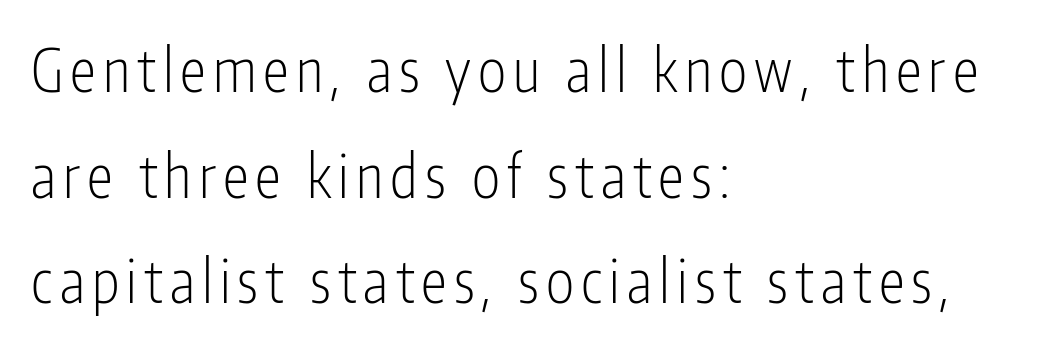
Think of a printed novel: that variable character pitch is what you see here. Does the lettering tilt? It doesn't — this is upright. The paragraph has a hard left edge and a soft right edge. Does the type have serifs? No, each stem ends abruptly. Honestly, there is no underline to notice here at all. Caption: face not bold, strokes unweighted.
